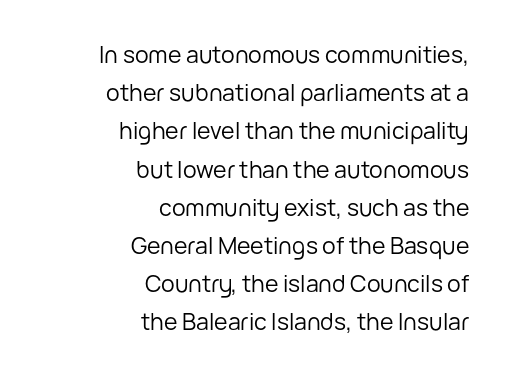
{"italic": "no", "bold": "no", "underline": "no", "align": "right", "line_spacing": "normal", "line_spacing_ratio": 1.66, "letter_spacing": "normal", "letter_spacing_em": 0.0, "glyph_px": 23}
